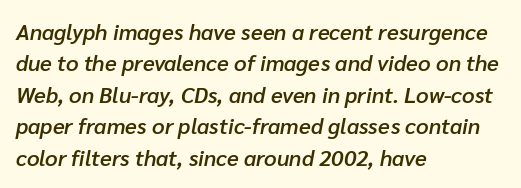
The rendering applies a slant to the glyphs. Glyph-to-glyph distance matches everyday printed text. Regular leading. The strokes are fattened partway — semibold, not bold. Horizontally, the lines are justified to the leading edge only.
